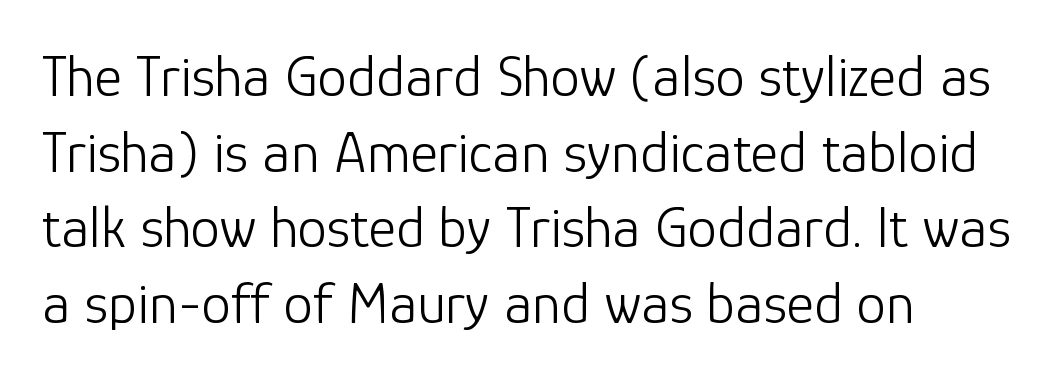
The passage shown is not underscored anywhere. These lines are composed in type without serifs. Honestly, the letter spacing is just normal — you wouldn't notice it. Unlike italic type, these characters show no tilt at all. Baseline-to-baseline distance is the conventional proportion of letter height. Think of a printed novel: that variable character pitch is what you see here.
